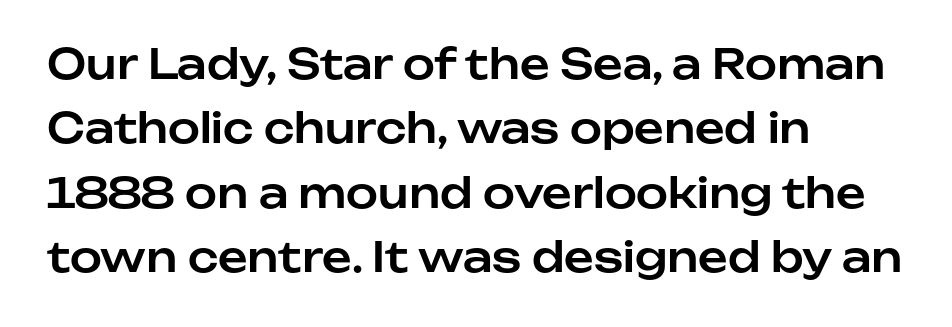
Q: Is the text italic (slanted)? A: No, it is upright.
Q: Is the typeface a serif or a sans-serif typeface? A: Sans-serif.
Q: Is the text underlined? A: No.
Q: How is the paragraph aligned? A: Left-aligned.
Q: Is the spacing between letters normal or unusually wide? A: Normal.
Q: Is the spacing between lines tight, normal or loose? A: Normal.
Q: Width (condensed, normal, or wide)? A: Normal.
Q: Stroke contrast? A: Low.
Q: x-height? A: Medium.
Q: Monospaced? A: No.
